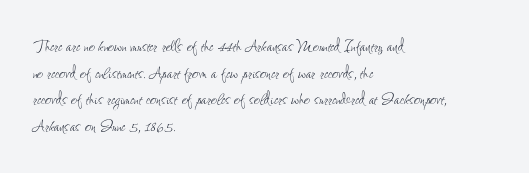
Q: Is the text bold? A: No.
Q: Is the text italic (slanted)? A: Yes.
Q: Is the text underlined? A: No.
Q: How is the paragraph aligned? A: Left-aligned.
Q: Is the spacing between letters normal or unusually wide? A: Normal.
Q: Is the spacing between lines tight, normal or loose? A: Normal.
